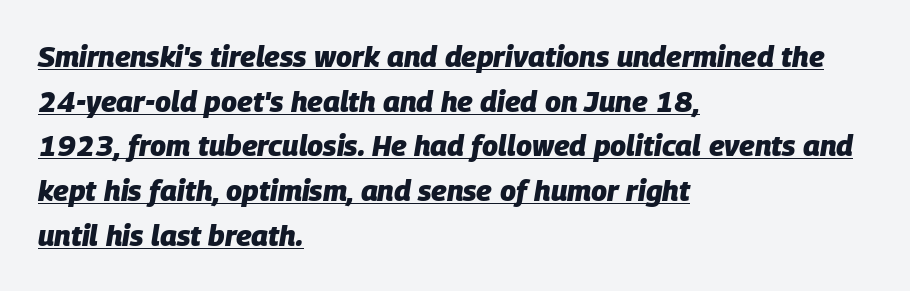
{"italic": "yes", "lean": "right", "slant_degrees": 9, "bold": "yes", "weight": "heavy", "width": "normal", "stroke_contrast": "low", "x_height": "large", "monospaced": "no", "underline": "yes", "align": "left", "line_spacing": "normal", "line_spacing_ratio": 1.54, "letter_spacing": "normal", "letter_spacing_em": 0.0, "glyph_px": 29}
